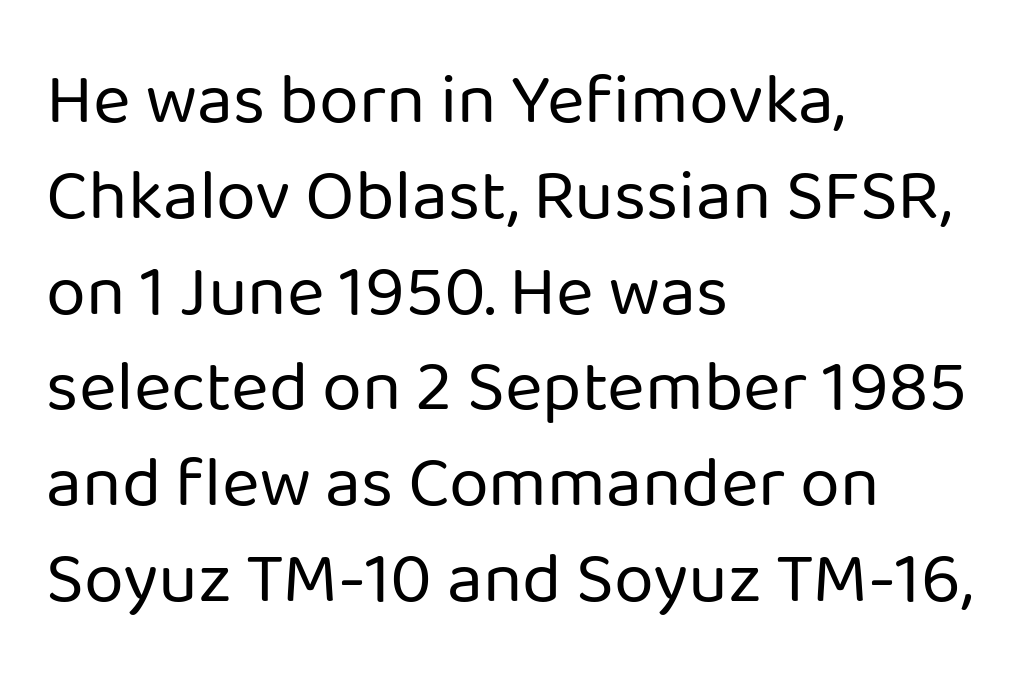
Q: Is the text bold? A: No.
Q: Is the text italic (slanted)? A: No, it is upright.
Q: Is the typeface a serif or a sans-serif typeface? A: Sans-serif.
Q: Is the text underlined? A: No.
Q: How is the paragraph aligned? A: Left-aligned.
Q: Is the spacing between letters normal or unusually wide? A: Normal.
Q: Is the spacing between lines tight, normal or loose? A: Normal.
Q: Width (condensed, normal, or wide)? A: Normal.
Q: Stroke contrast? A: Low.
Q: x-height? A: Medium.
Q: Monospaced? A: No.
